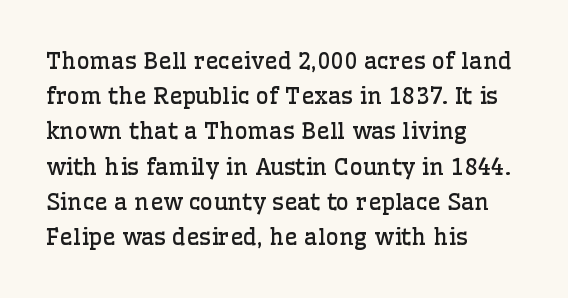
Q: Is the text bold? A: No.
Q: Is the text italic (slanted)? A: No, it is upright.
Q: Is the text underlined? A: No.
Q: How is the paragraph aligned? A: Left-aligned.
Q: Is the spacing between letters normal or unusually wide? A: Normal.
Q: Is the spacing between lines tight, normal or loose? A: Normal.
